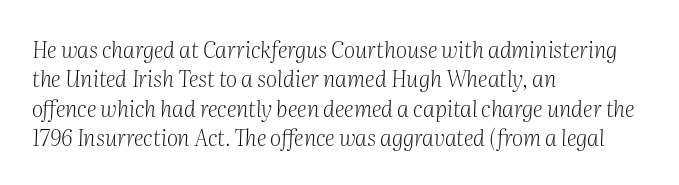
Weight: in the light-to-regular range. Slanted lettering throughout. Interline gaps are of average width in this sample. A bare baseline throughout the passage.
